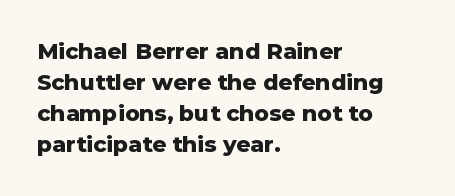
{"italic": "no", "bold": "yes", "underline": "no", "align": "left", "line_spacing": "normal", "line_spacing_ratio": 1.41, "letter_spacing": "normal", "letter_spacing_em": 0.0, "glyph_px": 22}
